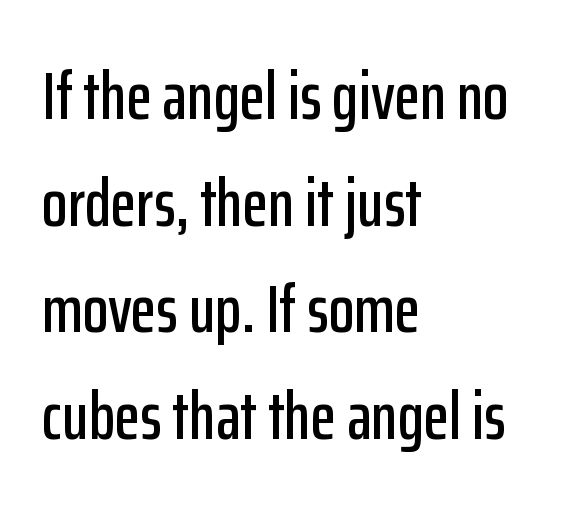
The image shows 67 px condensed sans-serif type, upright; set left-aligned, normal line spacing (1.59x), normal letter spacing, not underlined; low stroke contrast and a medium x-height.
